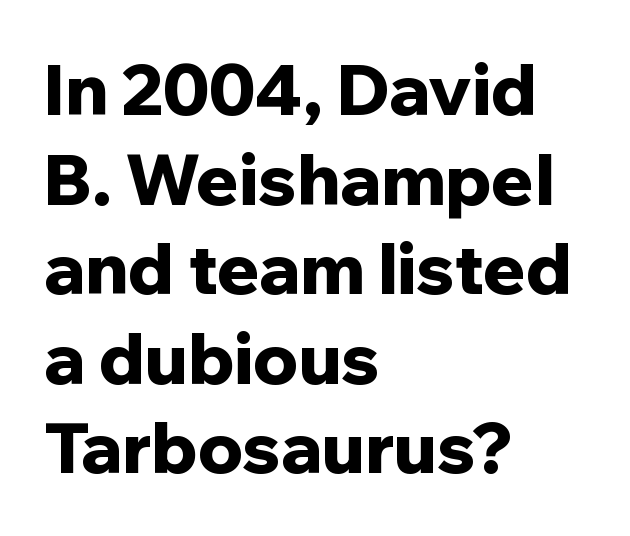
The image shows 70 px bold sans-serif type, upright; set left-aligned, normal line spacing (1.28x), normal letter spacing, not underlined; low stroke contrast and a medium x-height.
